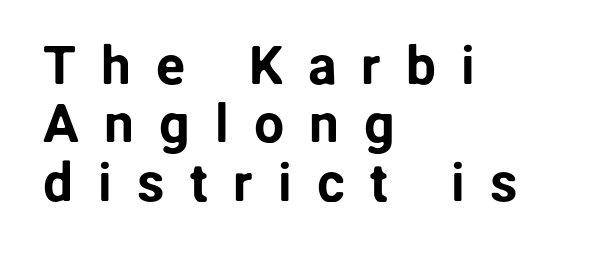
Tracking value appears strongly positive — letters spread wide. Posture: vertical. Are there feet on the stems? There aren't — it's a sans. Closely set lines give the paragraph a compact silhouette. This sample has the flowing, uneven cadence of proportional lettering.
